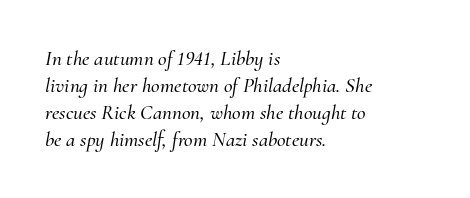
{"italic": "yes", "lean": "right", "slant_degrees": 10, "underline": "no", "align": "left", "line_spacing": "normal", "line_spacing_ratio": 1.28, "letter_spacing": "normal", "letter_spacing_em": 0.0, "glyph_px": 21}
